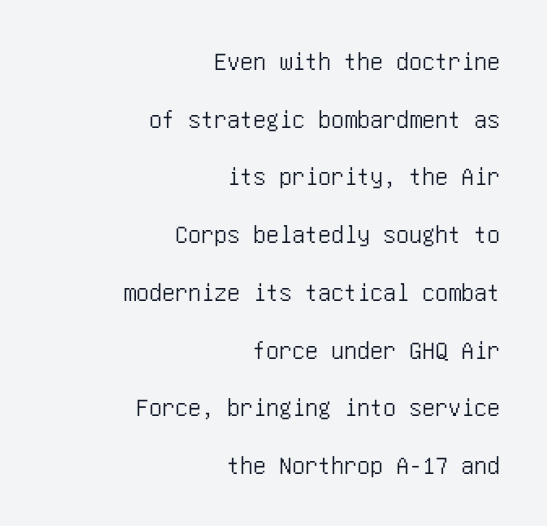
{"italic": "no", "underline": "no", "align": "right", "line_spacing": "loose", "line_spacing_ratio": 2.22, "letter_spacing": "normal", "letter_spacing_em": 0.0, "glyph_px": 26}
